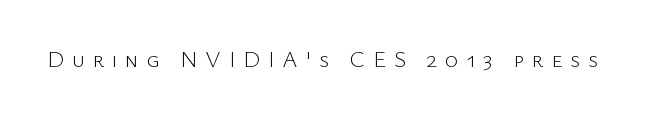
{"italic": "no", "bold": "no", "underline": "no", "letter_spacing": "wide", "letter_spacing_em": 0.33, "glyph_px": 23}
